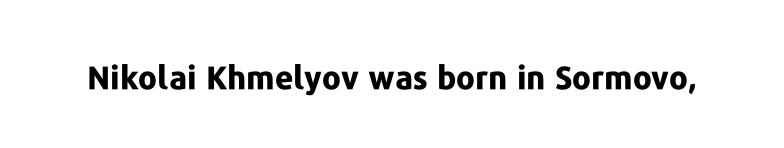
Do the characters align in a grid? No, the font is proportional. The strokes are fattened all the way to bold. The specimen omits any rule beneath the text block's lines. Words appear dense and cohesive because spacing is normal.
